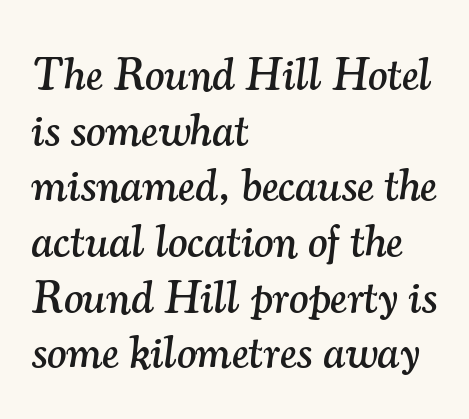
Q: Is the text italic (slanted)? A: Yes, it leans right by about 7 degrees.
Q: Is the typeface a serif or a sans-serif typeface? A: Serif.
Q: Is the text underlined? A: No.
Q: How is the paragraph aligned? A: Left-aligned.
Q: Is the spacing between letters normal or unusually wide? A: Normal.
Q: Width (condensed, normal, or wide)? A: Normal.
Q: Stroke contrast? A: Medium.
Q: x-height? A: Small.
Q: Monospaced? A: No.
